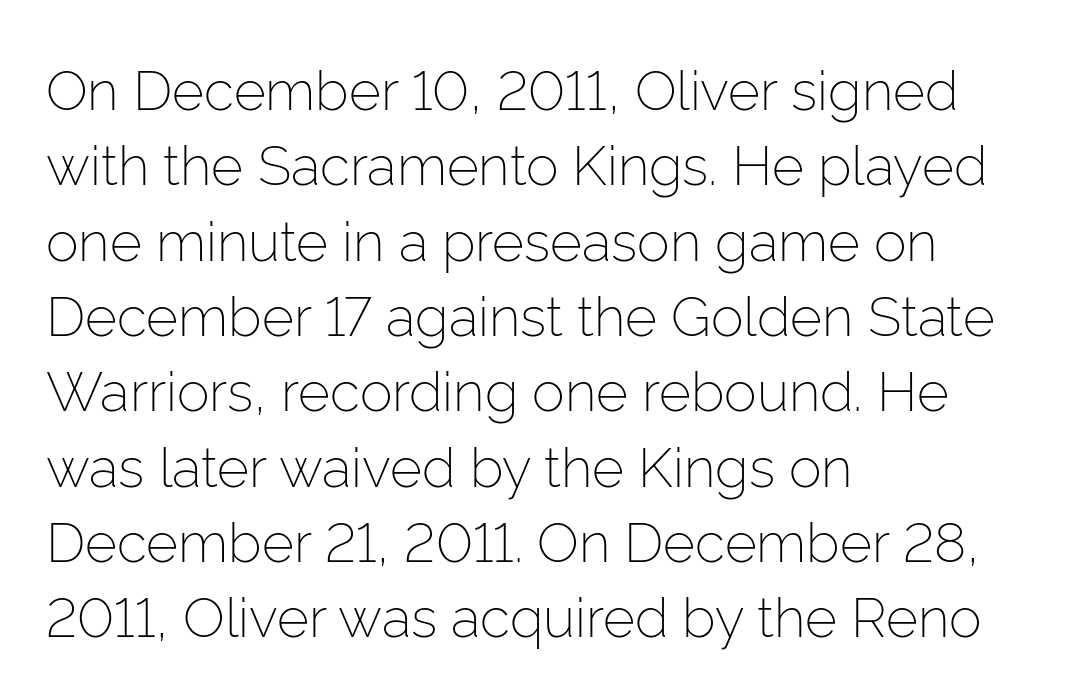
Q: Is the text bold? A: No.
Q: Is the text italic (slanted)? A: No, it is upright.
Q: Is the typeface a serif or a sans-serif typeface? A: Sans-serif.
Q: Is the text underlined? A: No.
Q: How is the paragraph aligned? A: Left-aligned.
Q: Is the spacing between letters normal or unusually wide? A: Normal.
Q: Is the spacing between lines tight, normal or loose? A: Normal.
Q: Width (condensed, normal, or wide)? A: Normal.
Q: Stroke contrast? A: Low.
Q: x-height? A: Medium.
Q: Monospaced? A: No.
